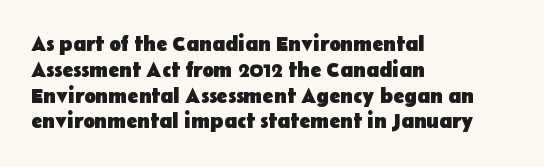
The letters stand upright; this is a roman face. Every row of glyphs begins at an identical x-position on the left. Between one letter and the next there's only the usual sliver of space. Caption: bold face, heavy strokes.
